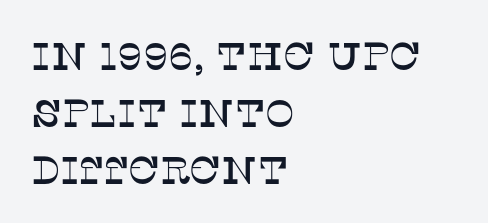
{"serif": "yes", "italic": "no", "width": "normal", "stroke_contrast": "low", "x_height": "large", "monospaced": "no", "underline": "no", "align": "left", "line_spacing": "normal", "line_spacing_ratio": 1.46, "letter_spacing": "normal", "letter_spacing_em": 0.0, "glyph_px": 39}
